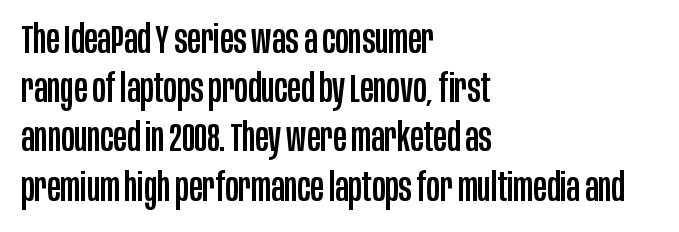
{"serif": "no", "italic": "no", "width": "condensed", "stroke_contrast": "low", "x_height": "large", "monospaced": "no", "underline": "no", "align": "left", "line_spacing_ratio": 1.23, "letter_spacing": "normal", "letter_spacing_em": 0.0, "glyph_px": 40}
